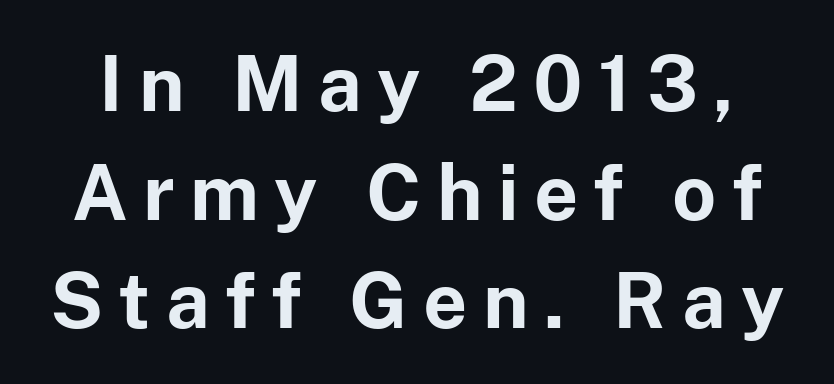
Short note: letters widely spaced. Examine the stroke ends and you'll find no serifs. The gap between lines stays unmarked. The designer left line spacing at the default. The passage shown is typed in a proportional face where columns would drift. The strokes are fattened all the way to bold.
